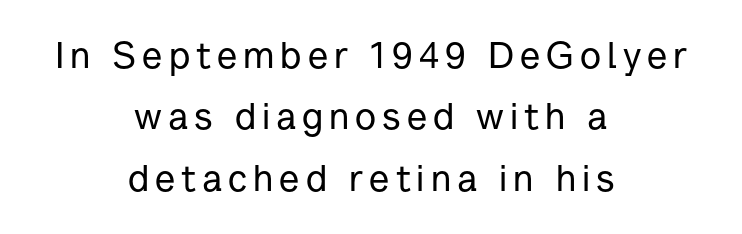
This sample uses a sans-serif face. This is the regular roman posture of the typeface. Is there much room between lines? A standard amount, neither cramped nor airy. Clear beneath every line of the passage. Looks like regular typesetting: each glyph gets only the width it needs. The lines are quadded center.
